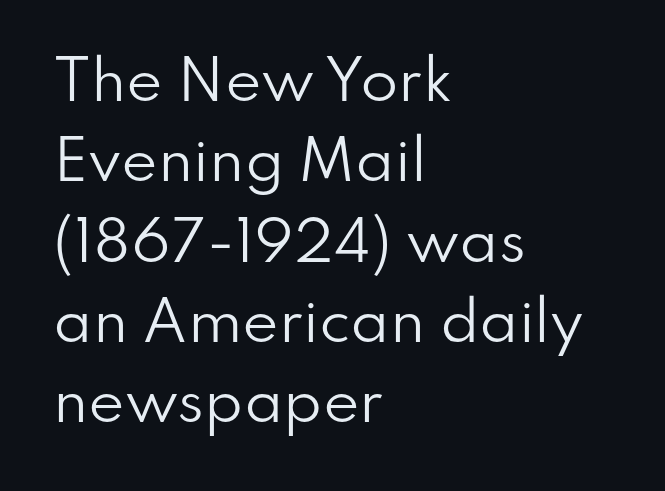
{"serif": "no", "italic": "no", "bold": "no", "weight": "regular", "width": "normal", "stroke_contrast": "low", "x_height": "small", "monospaced": "no", "underline": "no", "align": "left", "line_spacing": "normal", "line_spacing_ratio": 1.46, "letter_spacing": "normal", "letter_spacing_em": 0.0, "glyph_px": 55}
